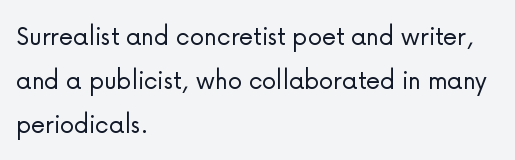
{"serif": "no", "italic": "no", "bold": "no", "weight": "light", "width": "normal", "stroke_contrast": "low", "x_height": "medium", "monospaced": "no", "underline": "no", "align": "left", "line_spacing": "normal", "line_spacing_ratio": 1.52, "letter_spacing": "normal", "letter_spacing_em": 0.0, "glyph_px": 29}
